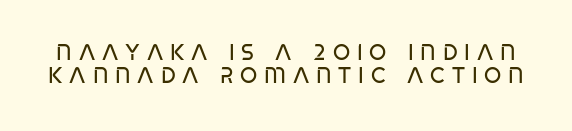
Q: Is the text bold? A: No.
Q: Is the text underlined? A: No.
Q: Is the spacing between letters normal or unusually wide? A: Unusually wide.
Q: Is the spacing between lines tight, normal or loose? A: Tight.
